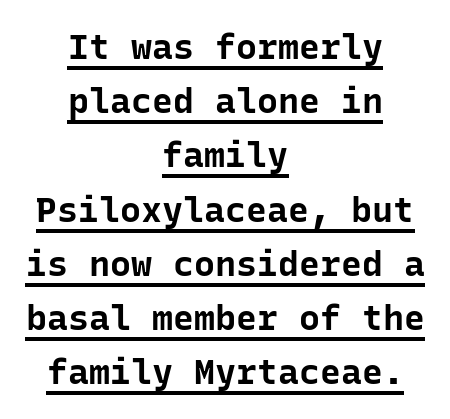
The space between consecutive lines is moderate. You'd pick this weight for a headline — it's a proper bold. The glyphs are accompanied by a horizontal stroke just below them. The letterforms sit shoulder to shoulder at normal distance. A roman cut, with each character standing at attention.
